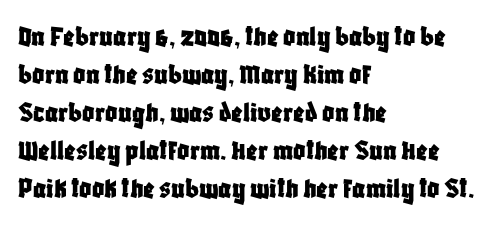
Q: Is the text italic (slanted)? A: No, it is upright.
Q: Is the typeface a serif or a sans-serif typeface? A: Sans-serif.
Q: Is the text underlined? A: No.
Q: How is the paragraph aligned? A: Left-aligned.
Q: Is the spacing between letters normal or unusually wide? A: Normal.
Q: Is the spacing between lines tight, normal or loose? A: Normal.
Q: Width (condensed, normal, or wide)? A: Condensed.
Q: Stroke contrast? A: Low.
Q: x-height? A: Large.
Q: Monospaced? A: No.
